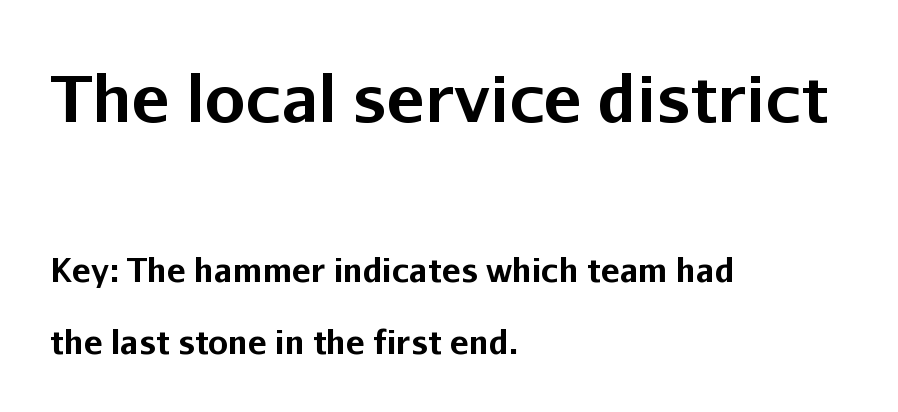
{"serif": "no", "italic": "no", "bold": "yes", "weight": "bold", "width": "normal", "stroke_contrast": "low", "x_height": "medium", "monospaced": "no", "underline": "no", "align": "left", "line_spacing": "loose", "line_spacing_ratio": 2.26, "letter_spacing": "normal", "letter_spacing_em": 0.0, "larger_block": "first", "size_ratio": 2.0, "glyph_px": 64}
